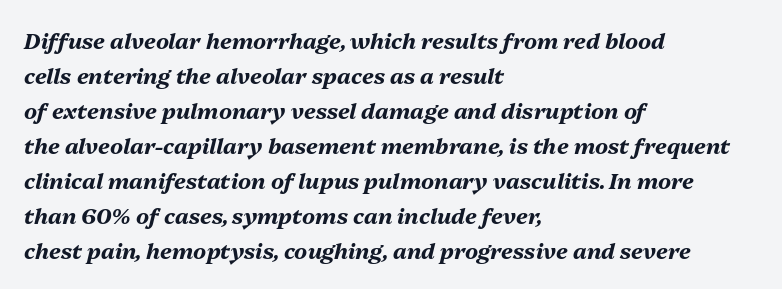
Q: Is the text bold? A: Yes.
Q: Is the text italic (slanted)? A: Yes, it leans right by about 13 degrees.
Q: Is the text underlined? A: No.
Q: How is the paragraph aligned? A: Left-aligned.
Q: Is the spacing between letters normal or unusually wide? A: Normal.
Q: Is the spacing between lines tight, normal or loose? A: Normal.
